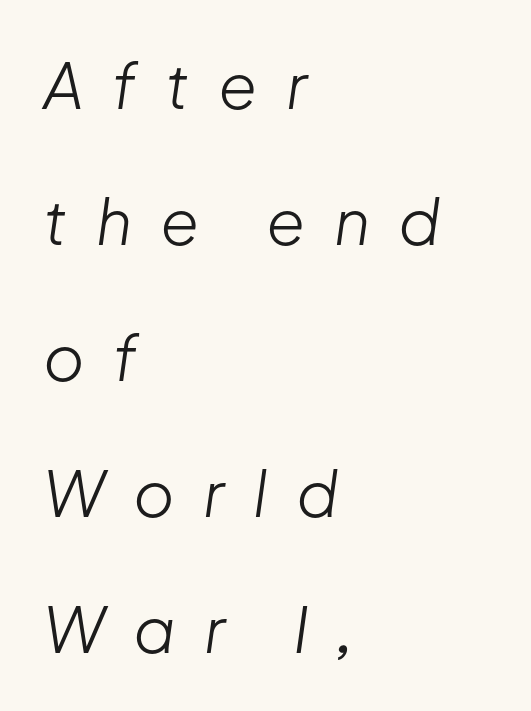
{"italic": "yes", "lean": "right", "slant_degrees": 8, "bold": "no", "weight": "light", "width": "normal", "stroke_contrast": "low", "x_height": "medium", "monospaced": "no", "underline": "no", "align": "left", "line_spacing": "loose", "line_spacing_ratio": 2.16, "letter_spacing": "wide", "letter_spacing_em": 0.45, "glyph_px": 63}
